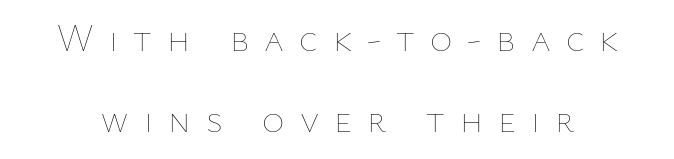
Q: Is the text bold? A: No.
Q: Is the text italic (slanted)? A: No, it is upright.
Q: Is the text underlined? A: No.
Q: Is the spacing between letters normal or unusually wide? A: Unusually wide.
Q: Is the spacing between lines tight, normal or loose? A: Loose.
Q: Width (condensed, normal, or wide)? A: Normal.
Q: Stroke contrast? A: Low.
Q: x-height? A: Medium.
Q: Monospaced? A: No.
